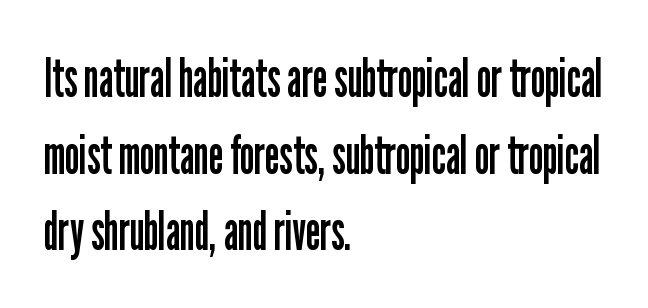
The image shows 54 px regular-weight, condensed sans-serif type, upright; set left-aligned, normal line spacing (1.42x), normal letter spacing, not underlined; low stroke contrast and a medium x-height.
